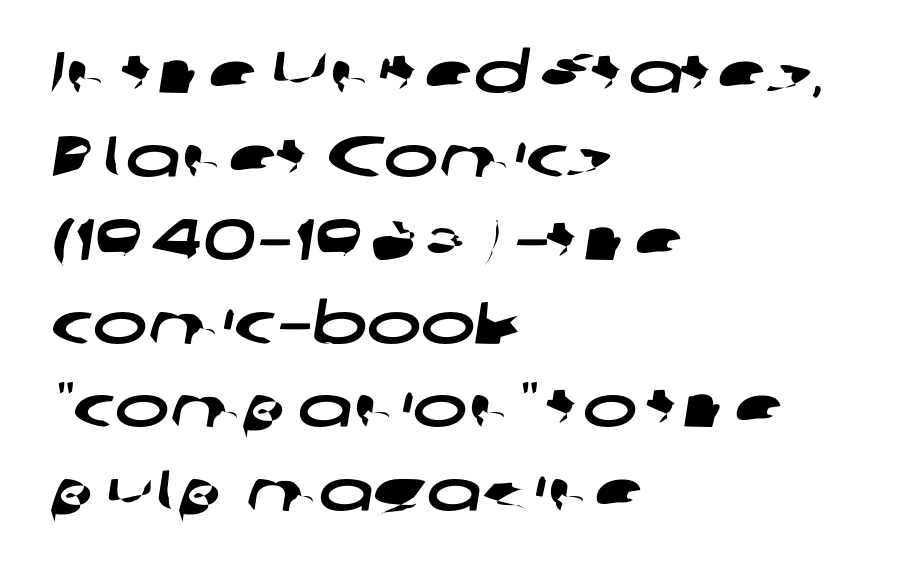
{"serif": "no", "width": "wide", "stroke_contrast": "low", "x_height": "medium", "monospaced": "no", "underline": "no", "align": "left", "line_spacing": "normal", "line_spacing_ratio": 1.44, "letter_spacing": "normal", "letter_spacing_em": 0.0, "glyph_px": 58}
